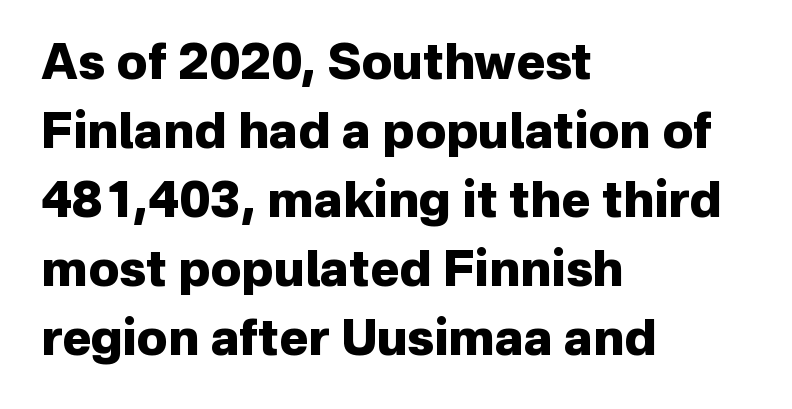
In terms of letterspacing, this is plain default setting. Each row of text sits above clean, open space. Typeset ragged right — the left edge is the straight one. Every stem runs plumb, perpendicular to the baseline. The face used here is proportionally spaced, like ordinary book or web type.
